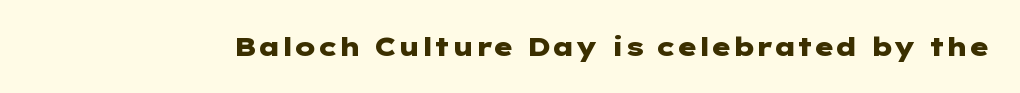
The image shows 26 px bold type, upright; set normal letter spacing, not underlined.
